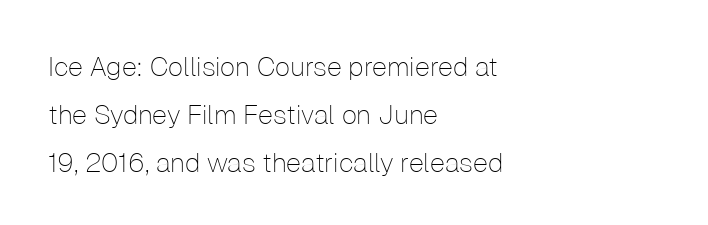
The horizontal fit of the characters is conventional and even. Descenders hang freely into open space. The lettering holds an erect, upright posture throughout. The rag falls on the right side of this text block.
